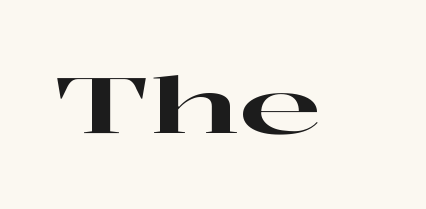
{"serif": "yes", "italic": "no", "width": "wide", "stroke_contrast": "high", "x_height": "medium", "monospaced": "no", "underline": "no", "letter_spacing": "normal", "letter_spacing_em": 0.0, "glyph_px": 77}
